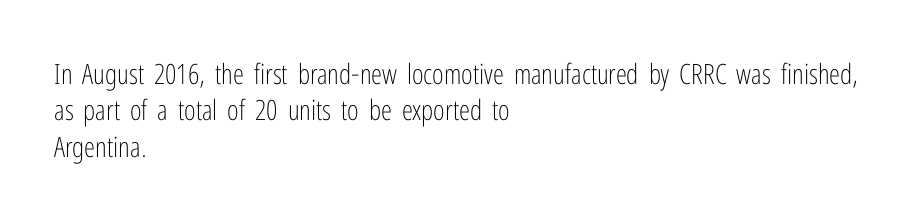
Q: Is the text bold? A: No.
Q: Is the text italic (slanted)? A: No, it is upright.
Q: Is the typeface a serif or a sans-serif typeface? A: Sans-serif.
Q: Is the text underlined? A: No.
Q: How is the paragraph aligned? A: Left-aligned.
Q: Is the spacing between letters normal or unusually wide? A: Normal.
Q: Is the spacing between lines tight, normal or loose? A: Normal.
Q: Width (condensed, normal, or wide)? A: Condensed.
Q: Stroke contrast? A: Low.
Q: x-height? A: Medium.
Q: Monospaced? A: No.
